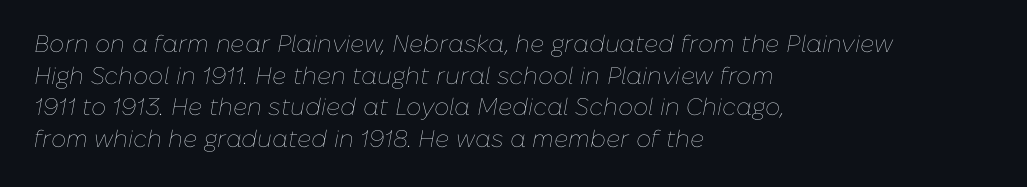
Q: Is the text bold? A: No.
Q: Is the text italic (slanted)? A: Yes, it leans right by about 10 degrees.
Q: Is the text underlined? A: No.
Q: How is the paragraph aligned? A: Left-aligned.
Q: Is the spacing between letters normal or unusually wide? A: Normal.
Q: Is the spacing between lines tight, normal or loose? A: Normal.
